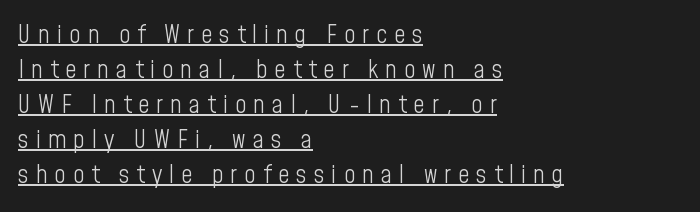
The image shows 25 px text type, upright; set left-aligned, normal line spacing (1.4x), unusually wide letter spacing (+0.28 em), underlined.
